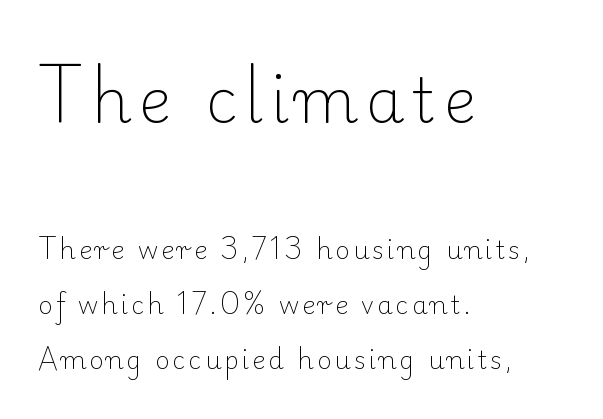
{"serif": "yes", "italic": "no", "bold": "no", "weight": "light", "width": "normal", "stroke_contrast": "low", "x_height": "small", "monospaced": "no", "underline": "no", "align": "left", "line_spacing": "loose", "line_spacing_ratio": 2.21, "larger_block": "first", "size_ratio": 2.48, "glyph_px": 62}
